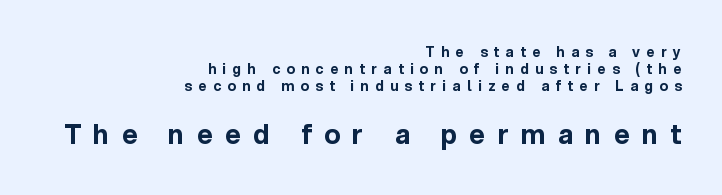
Q: Is the text bold? A: Yes.
Q: Is the text italic (slanted)? A: No, it is upright.
Q: Is the text underlined? A: No.
Q: How is the paragraph aligned? A: Right-aligned.
Q: Is the spacing between letters normal or unusually wide? A: Unusually wide.
Q: Which block of text is set in a larger size, the first (top) or the second (bottom)? A: The second (bottom) one.
